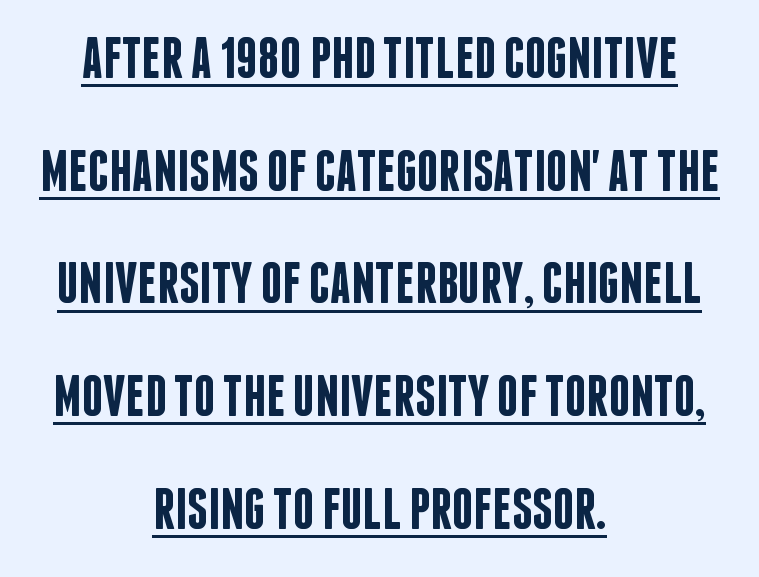
Q: Is the text bold? A: Semi-bold.
Q: Is the text italic (slanted)? A: No, it is upright.
Q: Is the typeface a serif or a sans-serif typeface? A: Sans-serif.
Q: Is the text underlined? A: Yes.
Q: How is the paragraph aligned? A: Centered.
Q: Is the spacing between letters normal or unusually wide? A: Normal.
Q: Is the spacing between lines tight, normal or loose? A: Loose.
Q: Width (condensed, normal, or wide)? A: Condensed.
Q: Stroke contrast? A: Low.
Q: x-height? A: Large.
Q: Monospaced? A: No.
